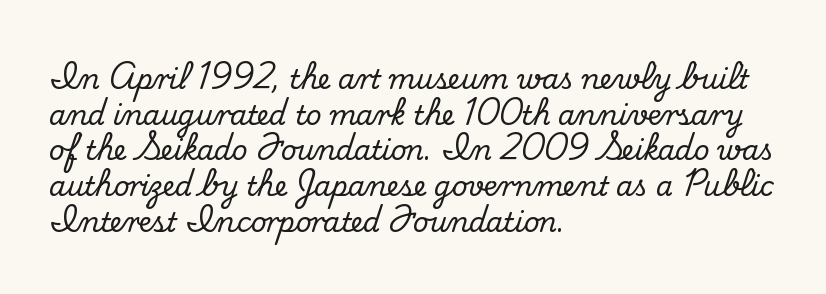
Line spacing here is normal. A bare baseline throughout the passage. Does the copy run flush right? No — it runs flush left. You could call the tracking neutral — neither tight nor loose.
